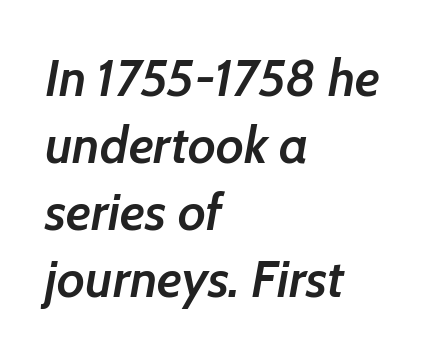
Horizontally, the lines are justified to the leading edge only. Students, this is semibold: more ink than regular, less than bold. Italic: yes, the glyphs are oblique. The passage shown has conventional tracking throughout. The vertical gap from one line to the next is medium.
